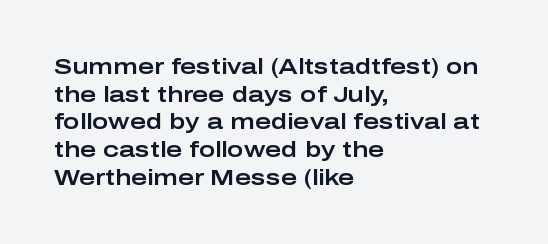
{"italic": "no", "underline": "no", "align": "left", "line_spacing": "normal", "line_spacing_ratio": 1.26, "letter_spacing": "normal", "letter_spacing_em": 0.0, "glyph_px": 22}
